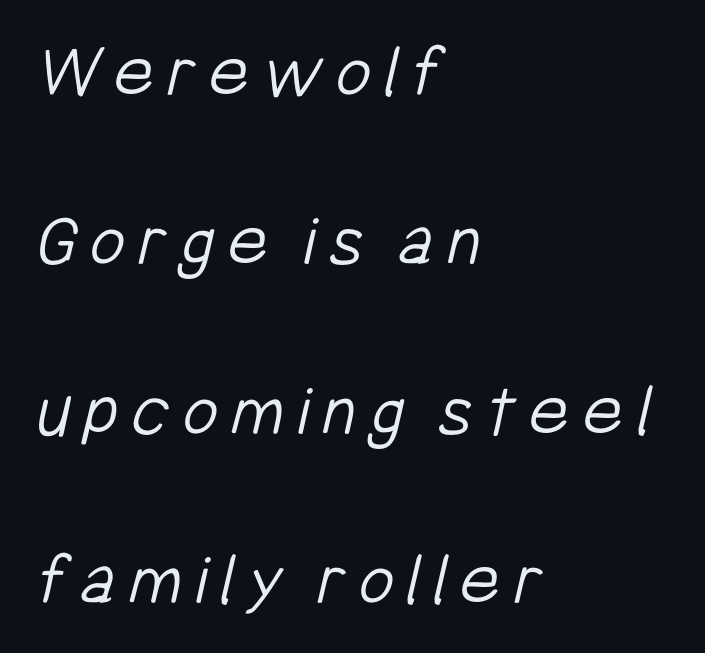
Horizontal bands of white between lines are thick stripes. The strip under each line holds only bare page. Note: no serifs on the glyphs. Notice how the passage keeps a crisp vertical edge on the left only.
